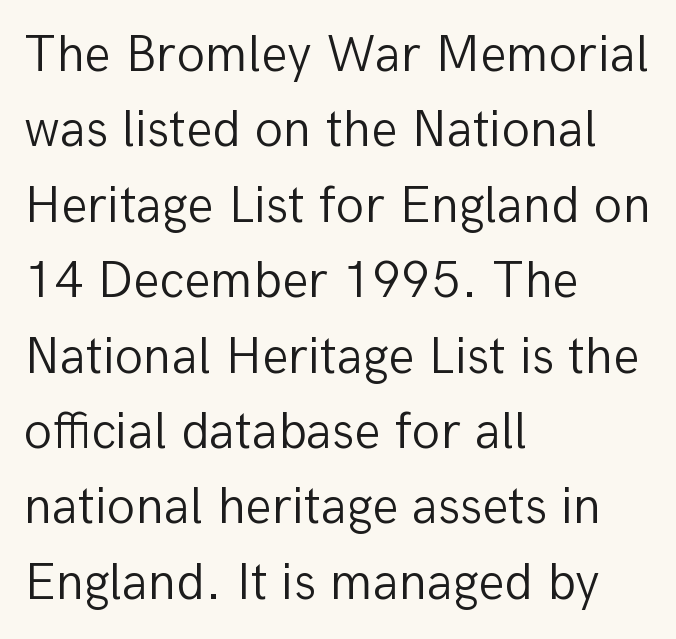
Has an underline been added? It has not. Is there much room between lines? A standard amount, neither cramped nor airy. Here the glyphs are tracked normally, forming tight word shapes. A student would call this left alignment; a typographer would say flush left, rag right. Notice how the stems are strictly vertical — no italics here.
